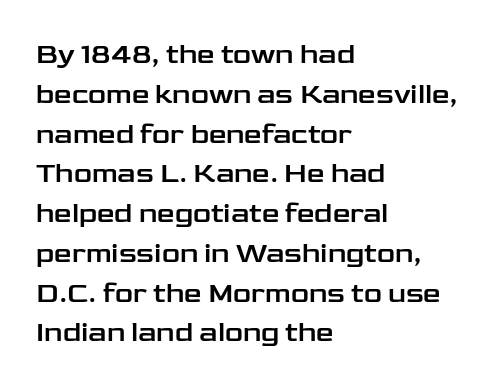
The image shows 28 px wide sans-serif type, upright; set left-aligned, normal line spacing (1.42x), normal letter spacing, not underlined; low stroke contrast and a medium x-height.
